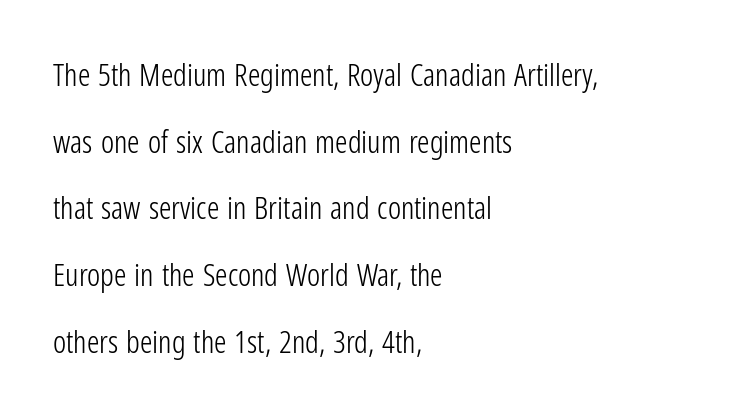
Q: Is the text bold? A: No.
Q: Is the text italic (slanted)? A: No, it is upright.
Q: Is the typeface a serif or a sans-serif typeface? A: Sans-serif.
Q: Is the text underlined? A: No.
Q: How is the paragraph aligned? A: Left-aligned.
Q: Is the spacing between letters normal or unusually wide? A: Normal.
Q: Is the spacing between lines tight, normal or loose? A: Loose.
Q: Width (condensed, normal, or wide)? A: Condensed.
Q: Stroke contrast? A: Low.
Q: x-height? A: Medium.
Q: Monospaced? A: No.
